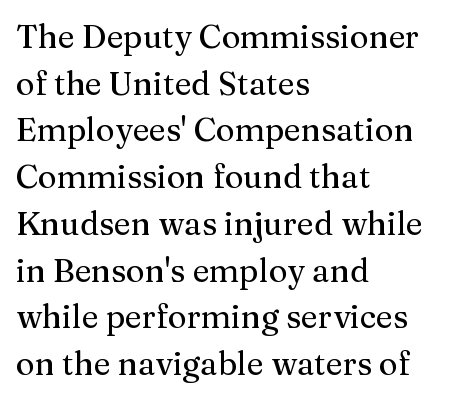
{"serif": "yes", "italic": "no", "width": "normal", "stroke_contrast": "medium", "x_height": "medium", "monospaced": "no", "underline": "no", "align": "left", "line_spacing": "normal", "line_spacing_ratio": 1.46, "letter_spacing": "normal", "letter_spacing_em": 0.0, "glyph_px": 32}
